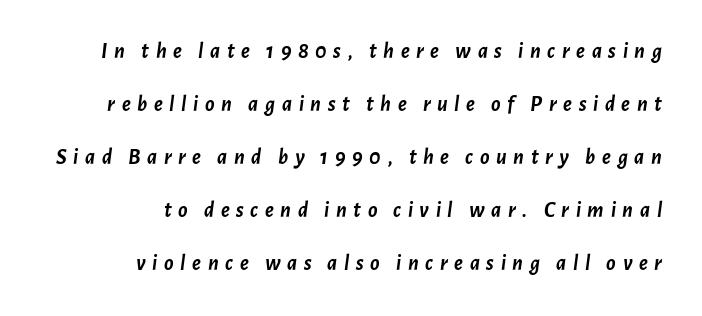
Short note: letters widely spaced. Check under the words: just untouched page. Every letter is thick-stroked: bold, no question. Rows of type keep a wide berth in the vertical direction.
